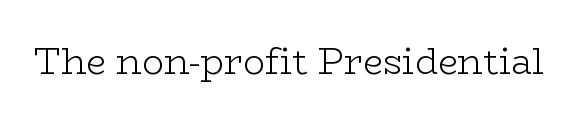
{"serif": "yes", "italic": "no", "bold": "no", "weight": "light", "width": "wide", "stroke_contrast": "low", "x_height": "medium", "monospaced": "no", "underline": "no", "letter_spacing": "normal", "letter_spacing_em": 0.0, "glyph_px": 36}
